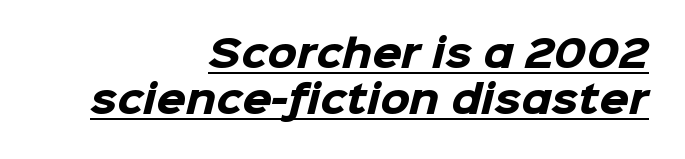
The image shows 38 px heavy sans-serif type; set right-aligned, line spacing 1.2x, normal letter spacing, underlined; low stroke contrast and a medium x-height.
